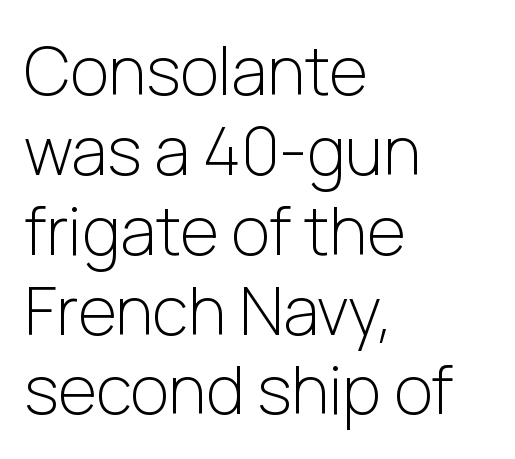
The image shows 66 px light sans-serif type, upright; set left-aligned, line spacing 1.21x, normal letter spacing, not underlined; low stroke contrast and a medium x-height.
